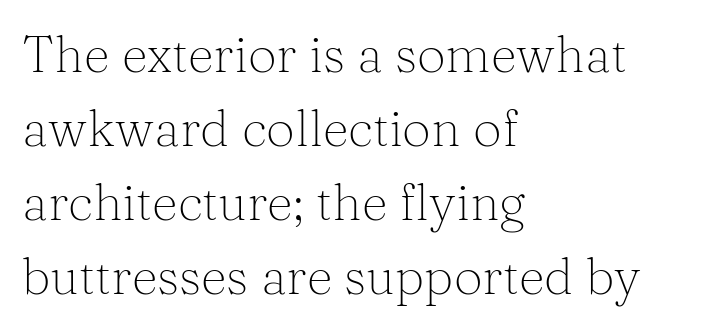
Q: Is the text bold? A: No.
Q: Is the text italic (slanted)? A: No, it is upright.
Q: Is the typeface a serif or a sans-serif typeface? A: Serif.
Q: Is the text underlined? A: No.
Q: How is the paragraph aligned? A: Left-aligned.
Q: Is the spacing between letters normal or unusually wide? A: Normal.
Q: Is the spacing between lines tight, normal or loose? A: Normal.
Q: Width (condensed, normal, or wide)? A: Normal.
Q: Stroke contrast? A: Medium.
Q: x-height? A: Medium.
Q: Monospaced? A: No.
